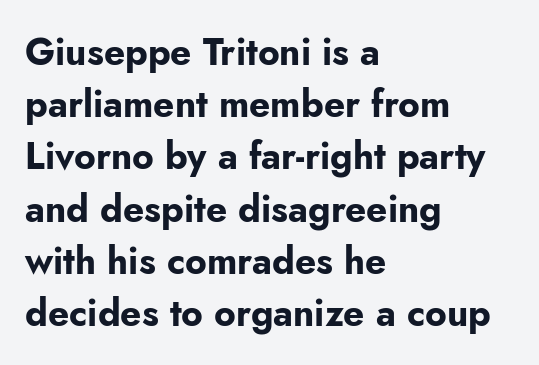
{"serif": "no", "italic": "no", "bold": "yes", "weight": "bold", "width": "normal", "stroke_contrast": "low", "x_height": "small", "monospaced": "no", "underline": "no", "align": "left", "line_spacing": "normal", "line_spacing_ratio": 1.41, "letter_spacing": "normal", "letter_spacing_em": 0.0, "glyph_px": 37}
